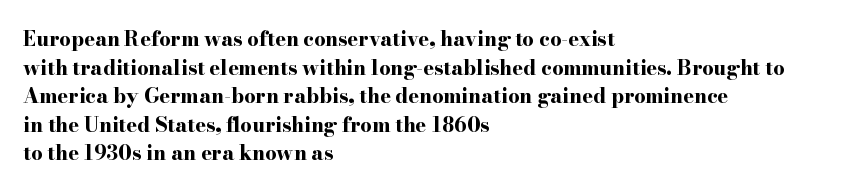
{"italic": "no", "bold": "yes", "underline": "no", "align": "left", "line_spacing": "normal", "line_spacing_ratio": 1.43, "letter_spacing": "normal", "letter_spacing_em": 0.0, "glyph_px": 20}
